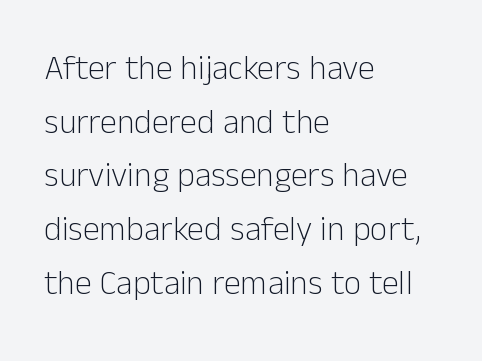
Q: Is the text bold? A: No.
Q: Is the text italic (slanted)? A: No, it is upright.
Q: Is the typeface a serif or a sans-serif typeface? A: Sans-serif.
Q: Is the text underlined? A: No.
Q: How is the paragraph aligned? A: Left-aligned.
Q: Is the spacing between letters normal or unusually wide? A: Normal.
Q: Is the spacing between lines tight, normal or loose? A: Normal.
Q: Width (condensed, normal, or wide)? A: Normal.
Q: Stroke contrast? A: Low.
Q: x-height? A: Medium.
Q: Monospaced? A: No.
